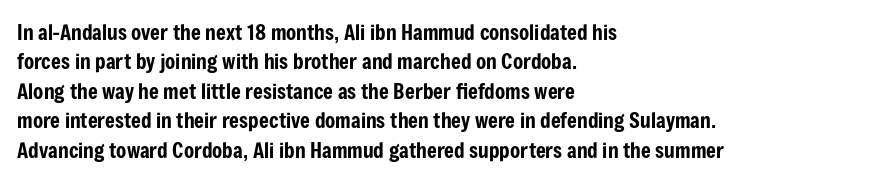
Q: Is the text italic (slanted)? A: No, it is upright.
Q: Is the text underlined? A: No.
Q: How is the paragraph aligned? A: Left-aligned.
Q: Is the spacing between letters normal or unusually wide? A: Normal.
Q: Is the spacing between lines tight, normal or loose? A: Normal.
